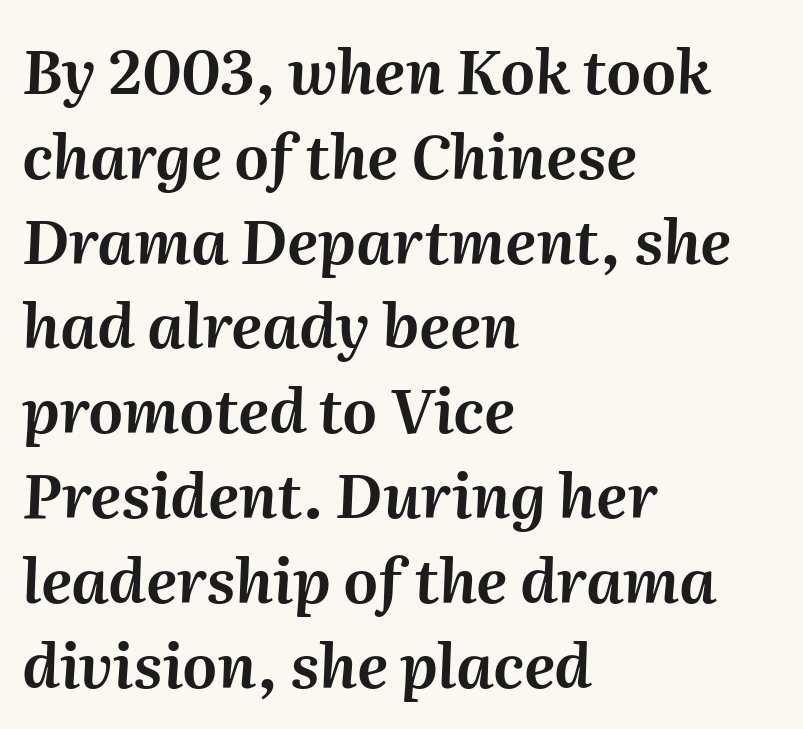
Q: Is the text italic (slanted)? A: Yes, it leans right by about 2 degrees.
Q: Is the text underlined? A: No.
Q: How is the paragraph aligned? A: Left-aligned.
Q: Is the spacing between letters normal or unusually wide? A: Normal.
Q: Is the spacing between lines tight, normal or loose? A: Normal.
Q: Width (condensed, normal, or wide)? A: Normal.
Q: Stroke contrast? A: Medium.
Q: x-height? A: Medium.
Q: Monospaced? A: No.
